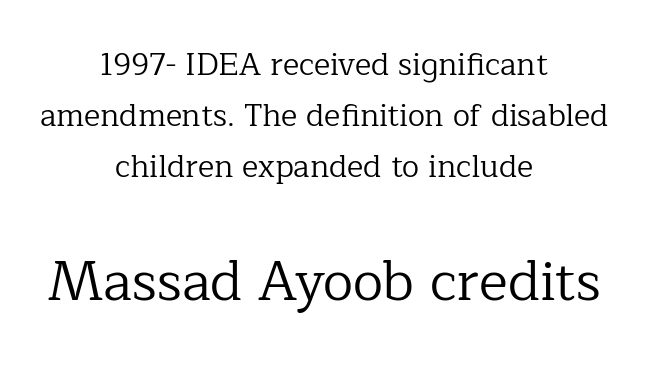
The image shows 55 px regular-weight serif type, upright; set centered, normal line spacing (1.64x), normal letter spacing, not underlined; the second (bottom) block is 1.77x larger; low stroke contrast and a medium x-height.
